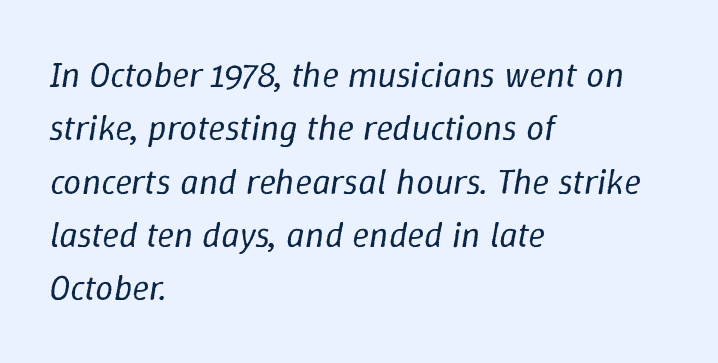
{"italic": "yes", "lean": "right", "slant_degrees": 9, "bold": "no", "weight": "regular", "width": "normal", "stroke_contrast": "low", "x_height": "medium", "monospaced": "no", "underline": "no", "align": "left", "line_spacing": "normal", "line_spacing_ratio": 1.48, "letter_spacing": "normal", "letter_spacing_em": 0.0, "glyph_px": 36}
